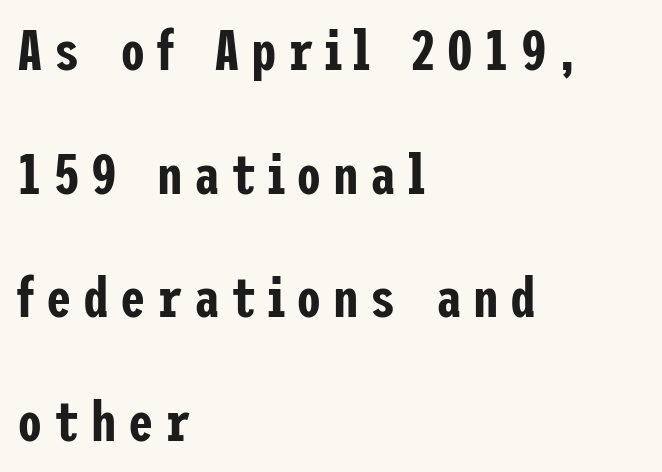
Q: Is the text italic (slanted)? A: No, it is upright.
Q: Is the typeface a serif or a sans-serif typeface? A: Sans-serif.
Q: Is the text underlined? A: No.
Q: How is the paragraph aligned? A: Left-aligned.
Q: Is the spacing between letters normal or unusually wide? A: Unusually wide.
Q: Is the spacing between lines tight, normal or loose? A: Loose.
Q: Width (condensed, normal, or wide)? A: Condensed.
Q: Stroke contrast? A: Low.
Q: x-height? A: Medium.
